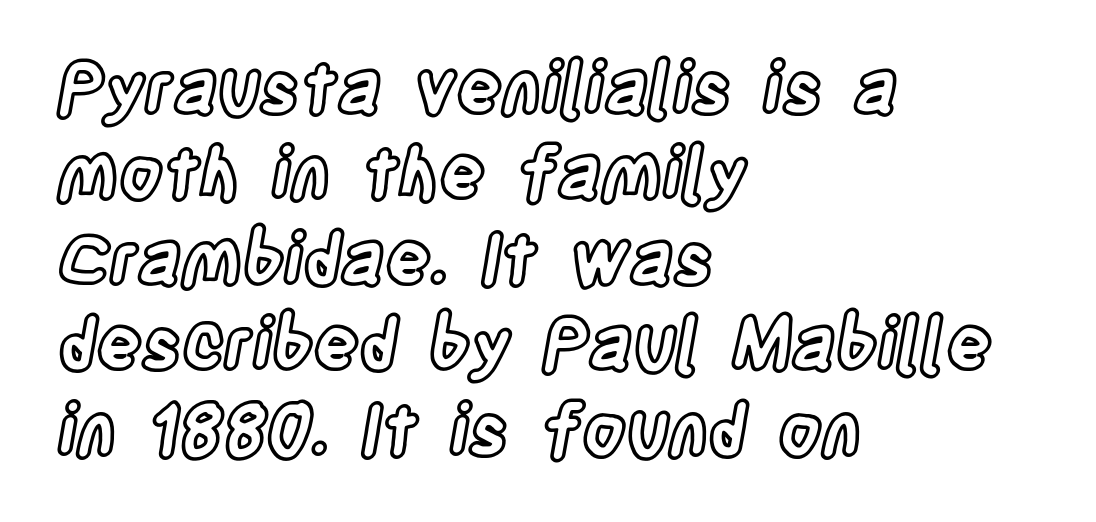
Rule under the text: the space is simply empty. Is the letter spacing exaggerated? No — it looks like the ordinary default. Varying glyph widths throughout — classic text-font behaviour. Left-aligned paragraph, ragged on the right.
